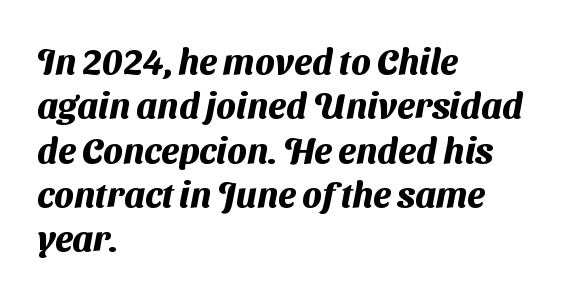
The image shows 36 px heavy sans-serif type; set left-aligned, line spacing 1.23x, normal letter spacing, not underlined; medium stroke contrast and a medium x-height.
